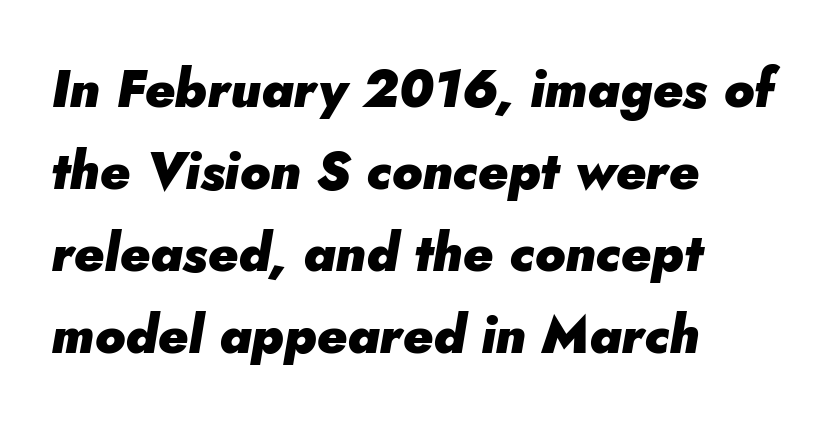
The image shows 52 px heavy type, italic (leaning right); set left-aligned, normal line spacing (1.58x), normal letter spacing, not underlined; low stroke contrast and a small x-height.
